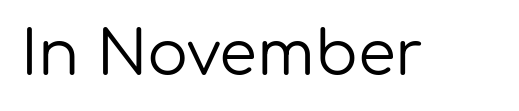
Q: Is the text bold? A: No.
Q: Is the text italic (slanted)? A: No, it is upright.
Q: Is the typeface a serif or a sans-serif typeface? A: Sans-serif.
Q: Is the text underlined? A: No.
Q: Is the spacing between letters normal or unusually wide? A: Normal.
Q: Width (condensed, normal, or wide)? A: Normal.
Q: Stroke contrast? A: Low.
Q: x-height? A: Medium.
Q: Monospaced? A: No.
